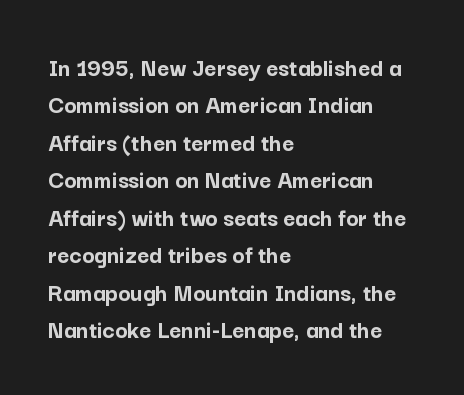
{"italic": "no", "bold": "yes", "underline": "no", "align": "left", "line_spacing": "normal", "line_spacing_ratio": 1.44, "letter_spacing": "normal", "letter_spacing_em": 0.0, "glyph_px": 26}
